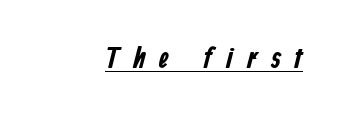
{"serif": "no", "bold": "yes", "weight": "bold", "width": "condensed", "stroke_contrast": "low", "x_height": "medium", "monospaced": "no", "underline": "yes", "letter_spacing": "wide", "letter_spacing_em": 0.49, "glyph_px": 29}
